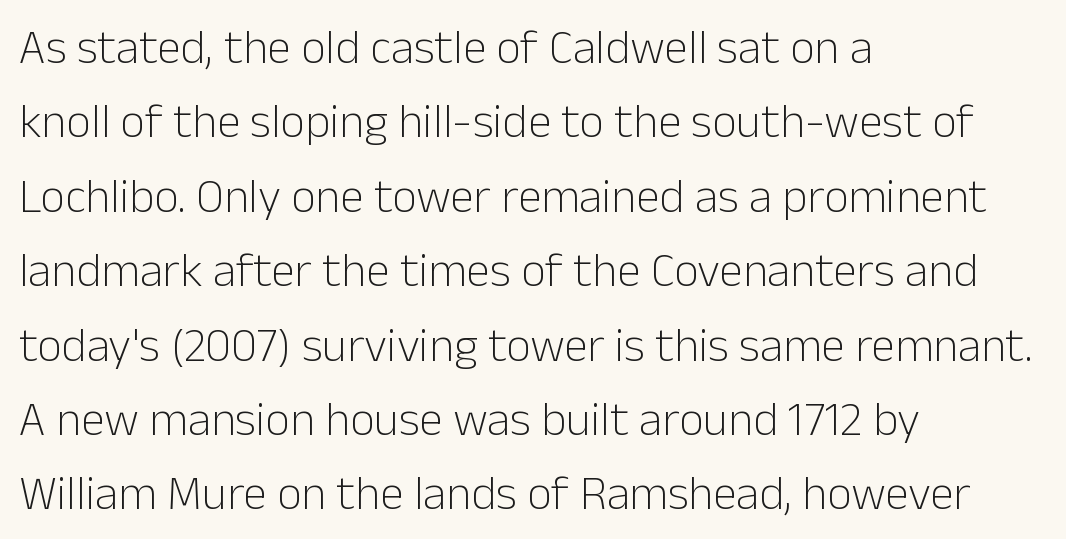
{"serif": "no", "italic": "no", "bold": "no", "weight": "light", "width": "normal", "stroke_contrast": "low", "x_height": "medium", "monospaced": "no", "underline": "no", "align": "left", "line_spacing": "normal", "line_spacing_ratio": 1.55, "letter_spacing": "normal", "letter_spacing_em": 0.0, "glyph_px": 48}
